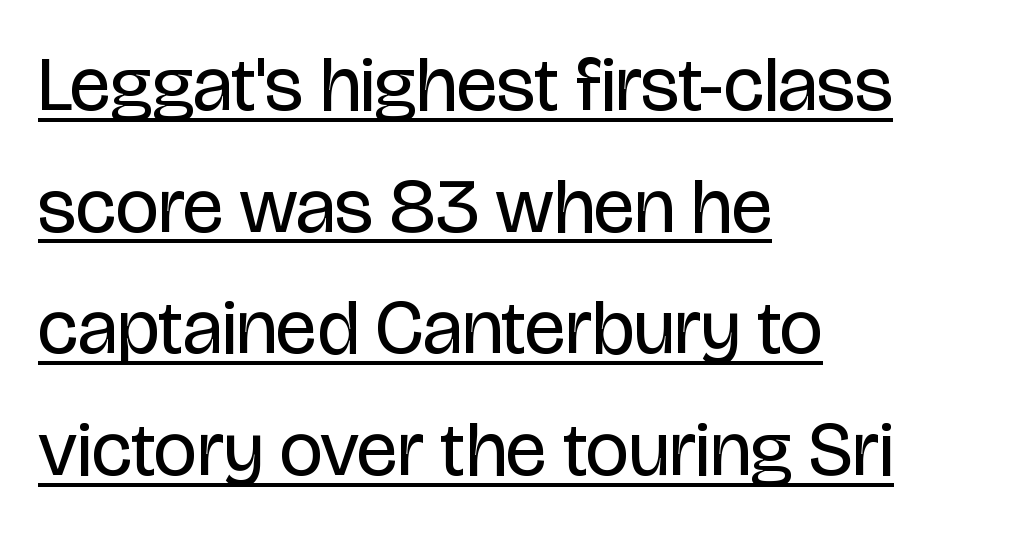
Here the designer chose a conventional face with non-uniform glyph widths. This is not heavy type; no bold has been used. A continuous stroke trails under the words, as in a hyperlink. Caption: standard tracking, unaltered. Regular leading. Quick note: not italic, upright.
